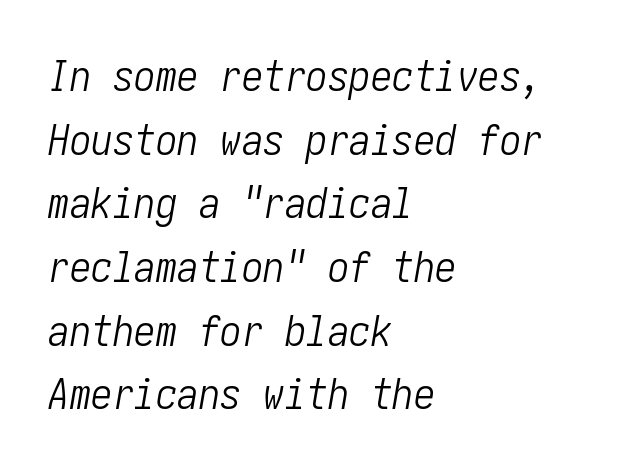
Q: Is the text bold? A: No.
Q: Is the text italic (slanted)? A: Yes, it leans right by about 10 degrees.
Q: Is the text underlined? A: No.
Q: How is the paragraph aligned? A: Left-aligned.
Q: Is the spacing between letters normal or unusually wide? A: Normal.
Q: Is the spacing between lines tight, normal or loose? A: Normal.
Q: Width (condensed, normal, or wide)? A: Condensed.
Q: Stroke contrast? A: Low.
Q: x-height? A: Medium.
